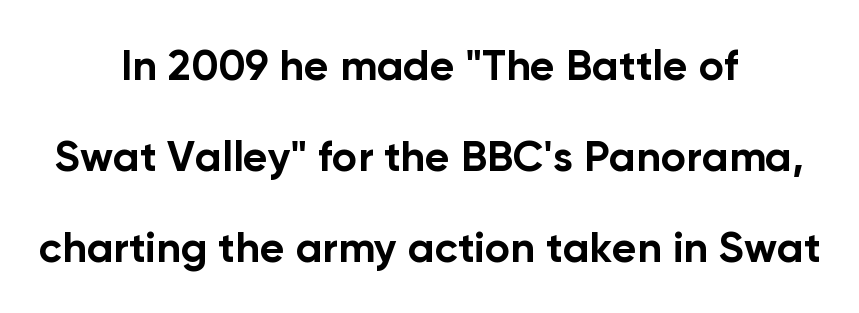
{"serif": "no", "italic": "no", "bold": "yes", "weight": "bold", "width": "normal", "stroke_contrast": "low", "x_height": "medium", "monospaced": "no", "underline": "no", "align": "center", "line_spacing": "loose", "line_spacing_ratio": 2.12, "letter_spacing": "normal", "letter_spacing_em": 0.0, "glyph_px": 43}
